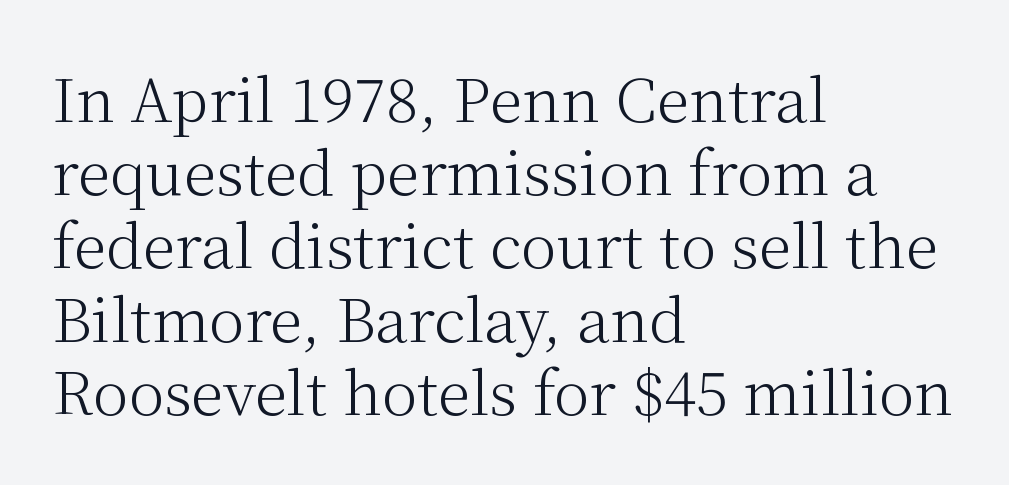
The image shows 60 px light serif type, upright; set left-aligned, line spacing 1.22x, normal letter spacing, not underlined; medium stroke contrast and a medium x-height.
